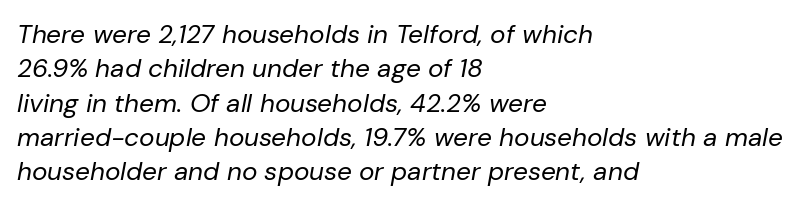
The image shows 26 px text type, italic (leaning right); set left-aligned, normal line spacing (1.32x), normal letter spacing, not underlined.
